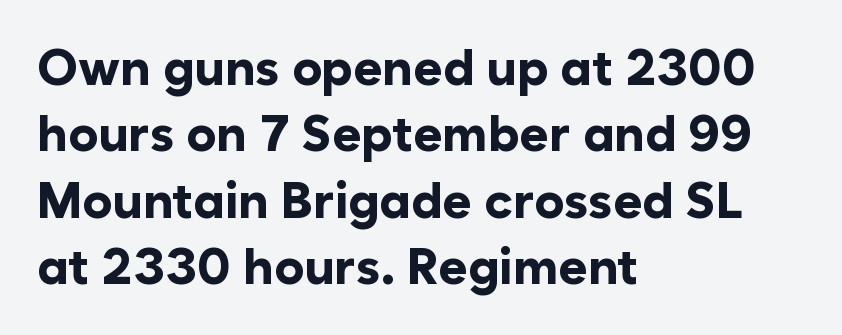
The image shows 50 px bold sans-serif type, upright; set left-aligned, normal line spacing (1.33x), normal letter spacing, not underlined; low stroke contrast and a medium x-height.
